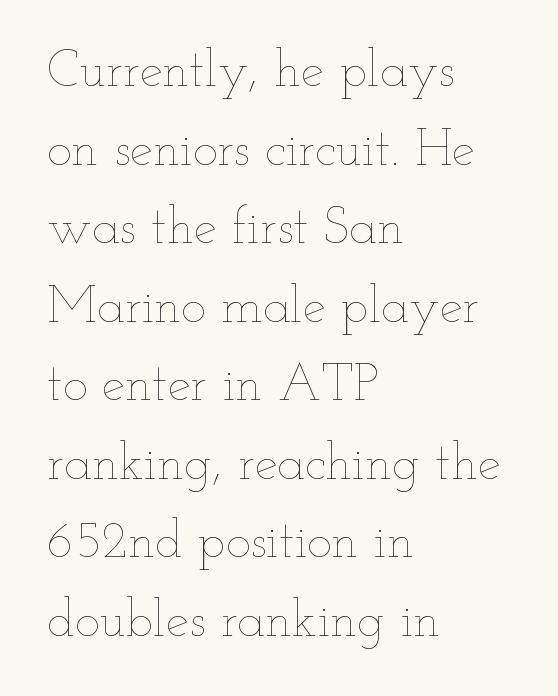
{"italic": "no", "bold": "no", "weight": "thin", "width": "wide", "stroke_contrast": "low", "x_height": "small", "monospaced": "no", "underline": "no", "align": "left", "line_spacing": "normal", "line_spacing_ratio": 1.51, "letter_spacing": "normal", "letter_spacing_em": 0.0, "glyph_px": 52}
